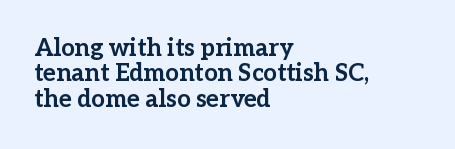
The image shows 24 px bold type, upright; set left-aligned, tight line spacing (1.06x), normal letter spacing, not underlined.
